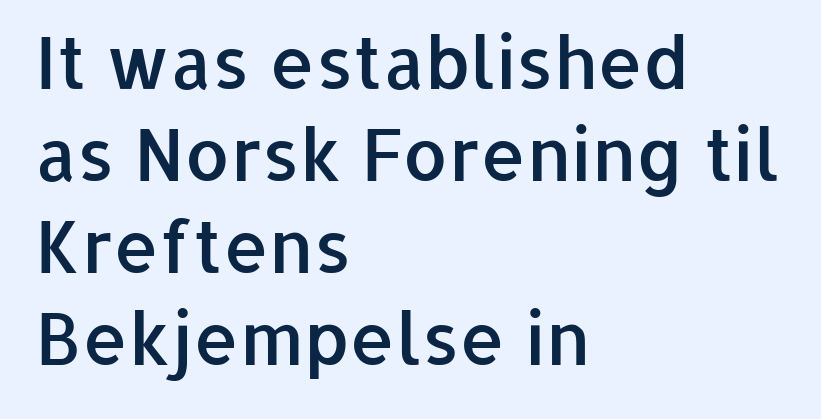
Q: Is the text bold? A: Semi-bold.
Q: Is the text italic (slanted)? A: No, it is upright.
Q: Is the typeface a serif or a sans-serif typeface? A: Sans-serif.
Q: Is the text underlined? A: No.
Q: How is the paragraph aligned? A: Left-aligned.
Q: Is the spacing between letters normal or unusually wide? A: Normal.
Q: Is the spacing between lines tight, normal or loose? A: Normal.
Q: Width (condensed, normal, or wide)? A: Normal.
Q: Stroke contrast? A: Low.
Q: x-height? A: Medium.
Q: Monospaced? A: No.
